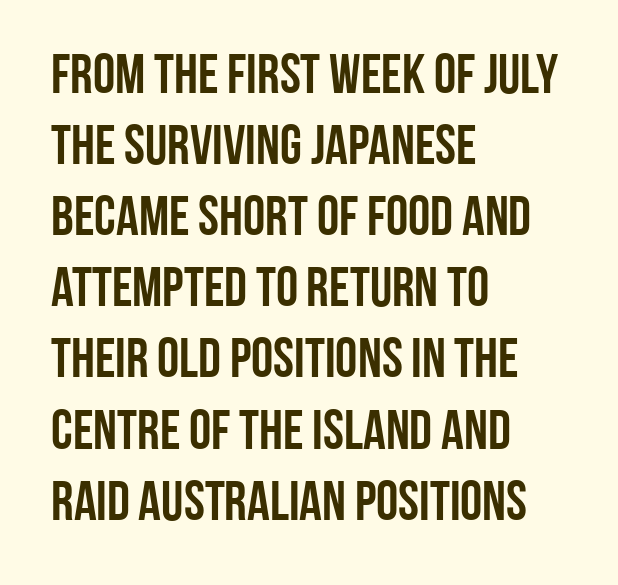
The image shows 56 px condensed sans-serif type, upright; set left-aligned, normal line spacing (1.27x), normal letter spacing, not underlined; low stroke contrast and a large x-height.
